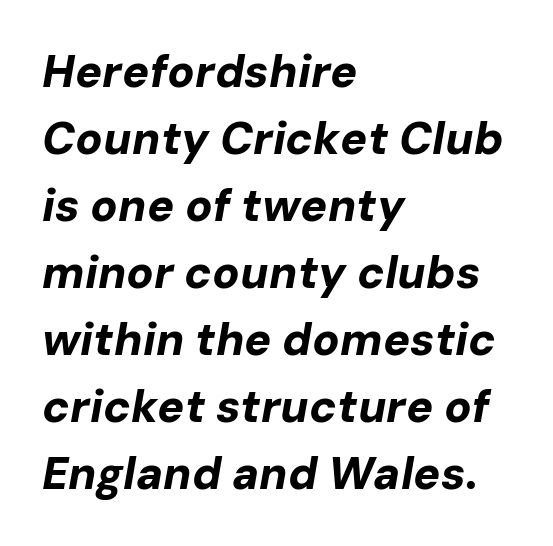
{"italic": "yes", "lean": "right", "slant_degrees": 10, "bold": "yes", "weight": "bold", "width": "normal", "stroke_contrast": "low", "x_height": "medium", "monospaced": "no", "underline": "no", "align": "left", "line_spacing": "normal", "line_spacing_ratio": 1.49, "letter_spacing": "normal", "letter_spacing_em": 0.0, "glyph_px": 45}
